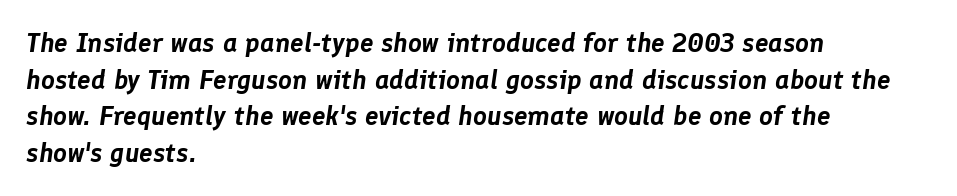
{"italic": "yes", "lean": "right", "slant_degrees": 8, "underline": "no", "align": "left", "line_spacing": "normal", "line_spacing_ratio": 1.36, "letter_spacing": "normal", "letter_spacing_em": 0.0, "glyph_px": 27}
